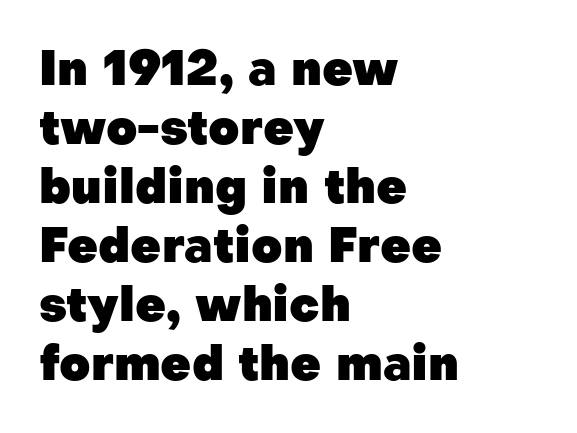
{"serif": "no", "italic": "no", "bold": "yes", "weight": "heavy", "width": "normal", "stroke_contrast": "low", "x_height": "medium", "monospaced": "no", "underline": "no", "align": "left", "line_spacing_ratio": 1.23, "letter_spacing": "normal", "letter_spacing_em": 0.0, "glyph_px": 48}
